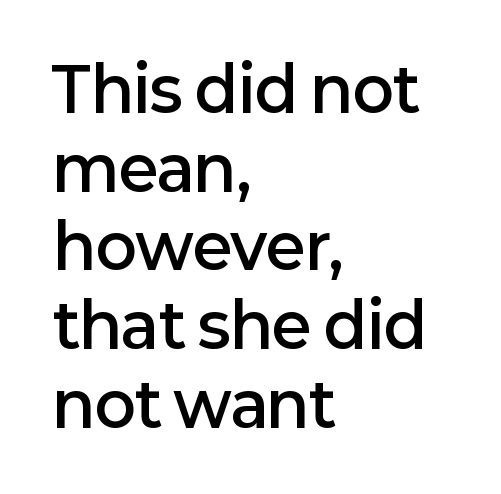
The image shows 61 px semibold sans-serif type, upright; set left-aligned, normal line spacing (1.29x), normal letter spacing, not underlined; low stroke contrast and a medium x-height.
